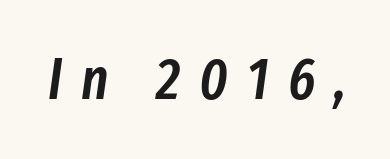
The image shows 58 px semibold, condensed type, italic (leaning right); set unusually wide letter spacing (+0.32 em), not underlined; low stroke contrast and a medium x-height.
